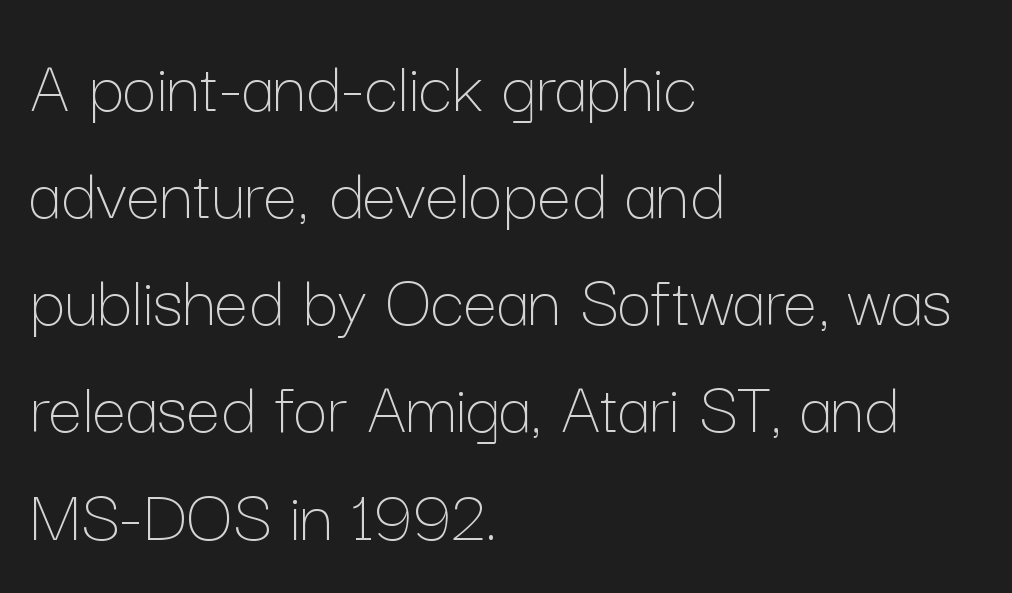
The image shows 76 px thin type, upright; set left-aligned, normal line spacing (1.41x), normal letter spacing, not underlined; low stroke contrast and a medium x-height.
